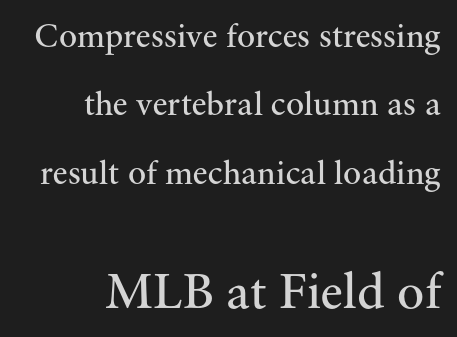
The image shows 51 px regular-weight serif type, upright; set right-aligned, loose line spacing (2.01x), normal letter spacing, not underlined; the second (bottom) block is 1.5x larger; medium stroke contrast and a small x-height.
